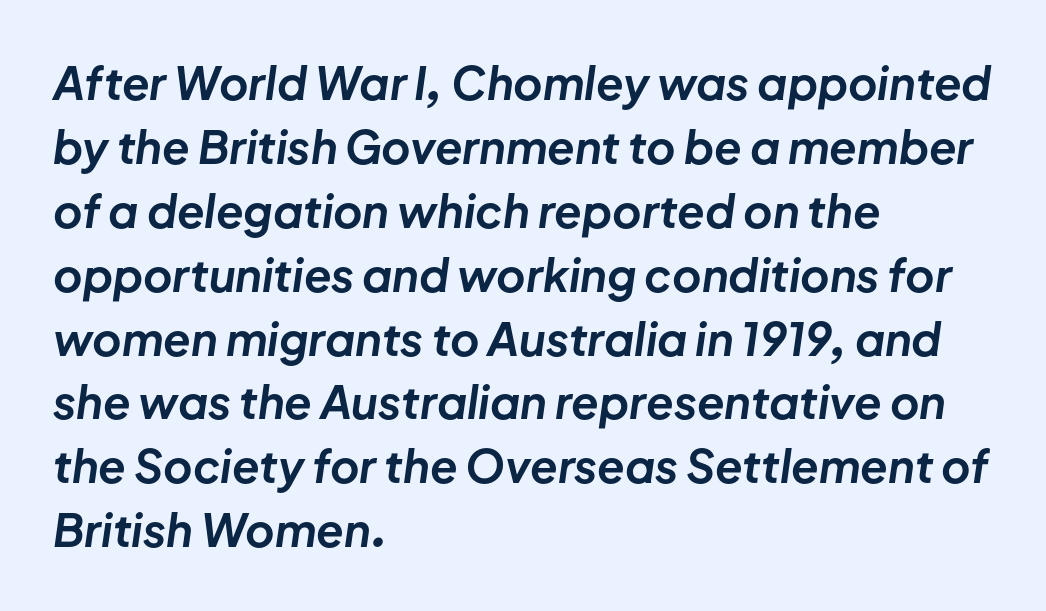
Q: Is the text bold? A: Yes.
Q: Is the text italic (slanted)? A: Yes, it leans right by about 8 degrees.
Q: Is the text underlined? A: No.
Q: How is the paragraph aligned? A: Left-aligned.
Q: Is the spacing between letters normal or unusually wide? A: Normal.
Q: Is the spacing between lines tight, normal or loose? A: Normal.
Q: Width (condensed, normal, or wide)? A: Normal.
Q: Stroke contrast? A: Low.
Q: x-height? A: Medium.
Q: Monospaced? A: No.
